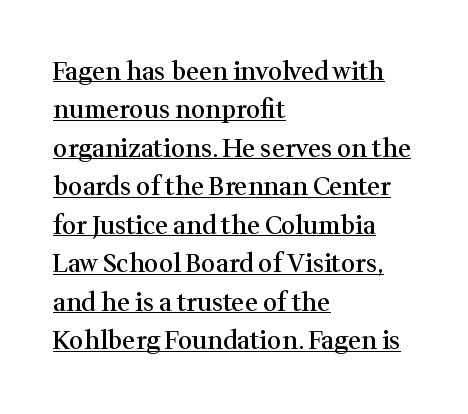
{"italic": "no", "bold": "semi", "underline": "yes", "align": "left", "line_spacing": "normal", "line_spacing_ratio": 1.54, "letter_spacing": "normal", "letter_spacing_em": 0.0, "glyph_px": 25}
